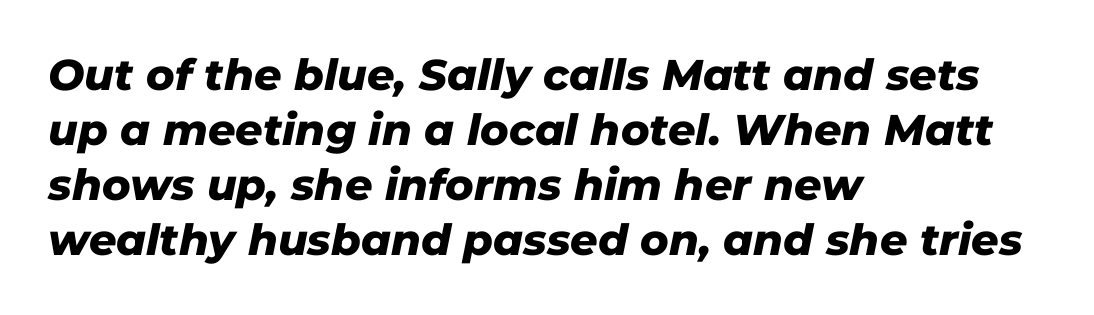
The image shows 43 px heavy type, italic (leaning right); set left-aligned, normal line spacing (1.28x), normal letter spacing, not underlined; low stroke contrast and a medium x-height.
